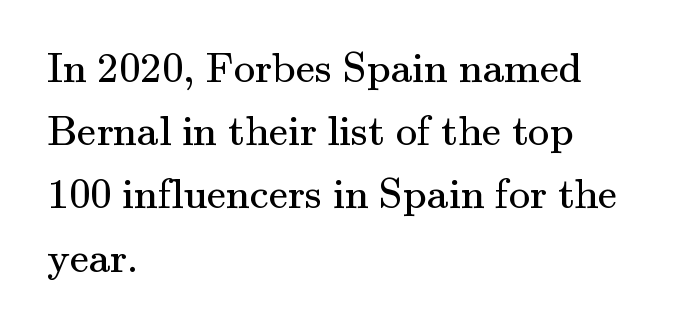
{"serif": "yes", "italic": "no", "bold": "no", "weight": "regular", "width": "normal", "stroke_contrast": "medium", "x_height": "small", "monospaced": "no", "underline": "no", "align": "left", "line_spacing": "normal", "line_spacing_ratio": 1.47, "letter_spacing": "normal", "letter_spacing_em": 0.0, "glyph_px": 43}
